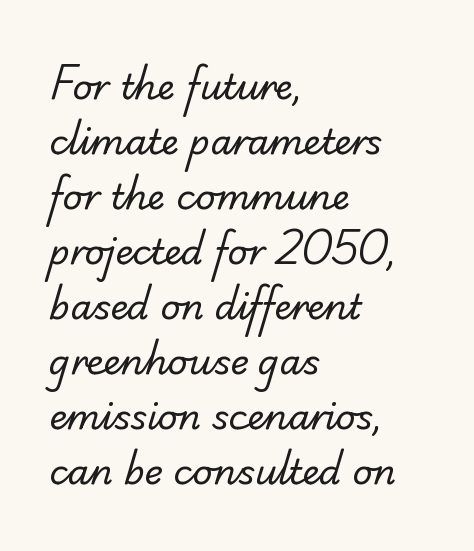
Q: Is the text bold? A: No.
Q: Is the typeface a serif or a sans-serif typeface? A: Sans-serif.
Q: Is the text underlined? A: No.
Q: How is the paragraph aligned? A: Left-aligned.
Q: Is the spacing between letters normal or unusually wide? A: Normal.
Q: Is the spacing between lines tight, normal or loose? A: Normal.
Q: Width (condensed, normal, or wide)? A: Normal.
Q: Stroke contrast? A: Low.
Q: x-height? A: Small.
Q: Monospaced? A: No.
